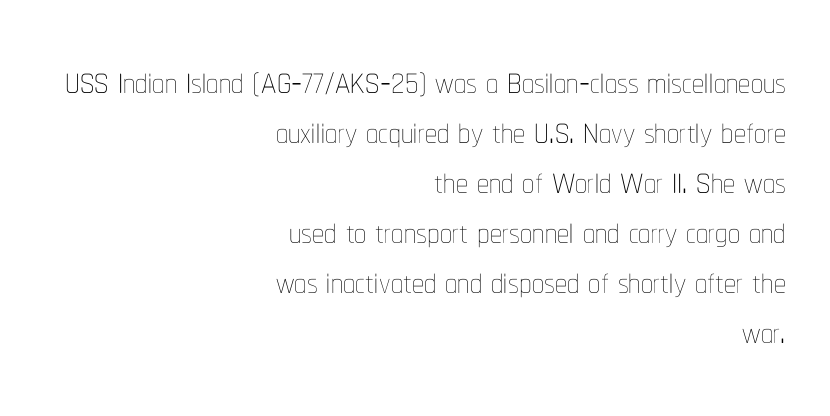
The image shows 48 px thin, condensed type, upright; set right-aligned, tight line spacing (1.04x), normal letter spacing, not underlined; low stroke contrast and a medium x-height.
